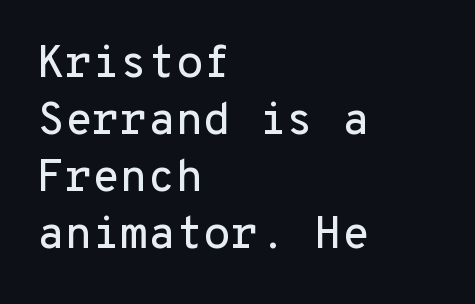
Short note: letters normally spaced. The rendering uses a moderate line-height, typical for paragraphs. Designer's note — italics off, roman on. Observe the absence of serifs on each vertical stroke in this sample. The face used here is monospaced, like something from a code editor.
